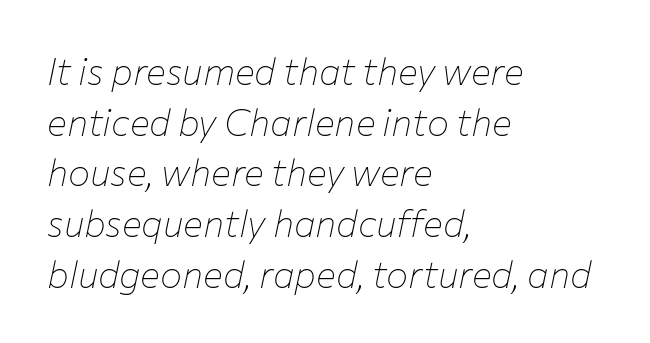
The text block is weighted toward the left margin, trailing off unevenly rightward. Successive baselines arrive at the customary interval. Words float on clear page, feet unadorned. The type is set solid horizontally, with unmodified tracking.
